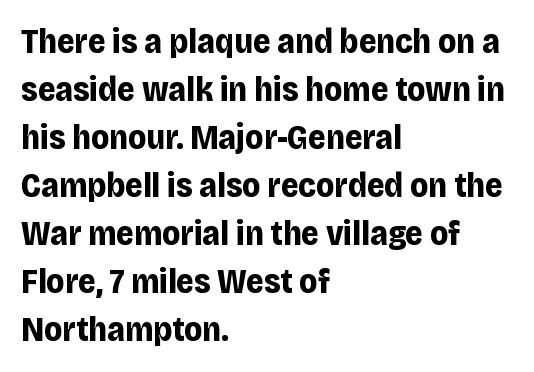
Look at the stroke-to-counter ratio: heavy, a bold. Note the varied advance widths — an 'i' is clearly narrower than an 'm'. Posture: straight, roman, zero tilt. Teacher's note: observe the even left margin — that is flush-left alignment.
